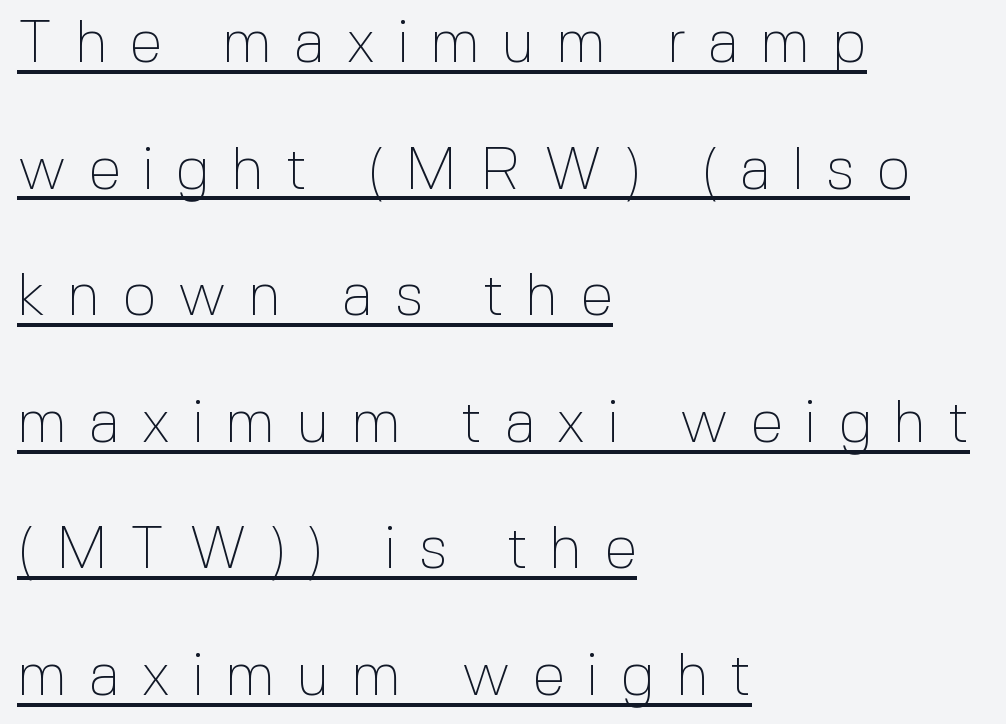
Decoration check: the copy is underlined. I'd call this a sans setting — the letters go barefoot. Summary of weight: not heavy and not bold. Note the varied advance widths — an 'i' is clearly narrower than an 'm'. Each word looks stretched out because of the extra space between its letters. Line spacing here is loose.
